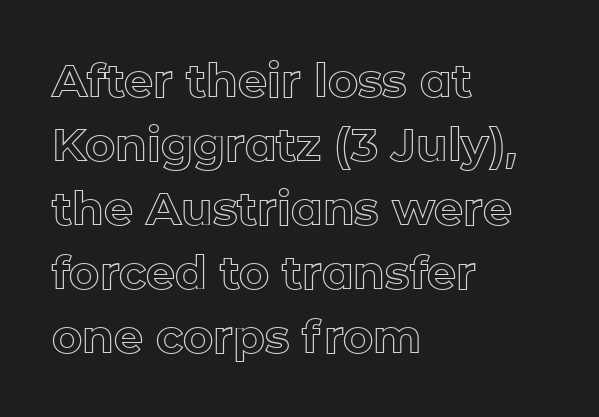
The image shows 46 px text type, upright; set left-aligned, normal line spacing (1.39x), normal letter spacing, not underlined; a medium x-height.
